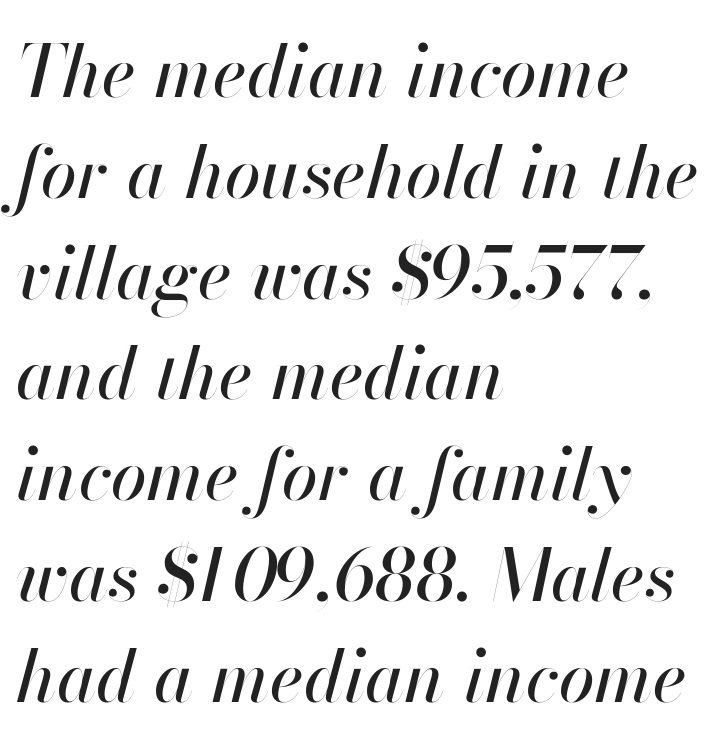
Q: Is the text italic (slanted)? A: Yes, it leans right by about 13 degrees.
Q: Is the text underlined? A: No.
Q: How is the paragraph aligned? A: Left-aligned.
Q: Is the spacing between letters normal or unusually wide? A: Normal.
Q: Is the spacing between lines tight, normal or loose? A: Normal.
Q: Width (condensed, normal, or wide)? A: Normal.
Q: Stroke contrast? A: High.
Q: x-height? A: Small.
Q: Monospaced? A: No.
